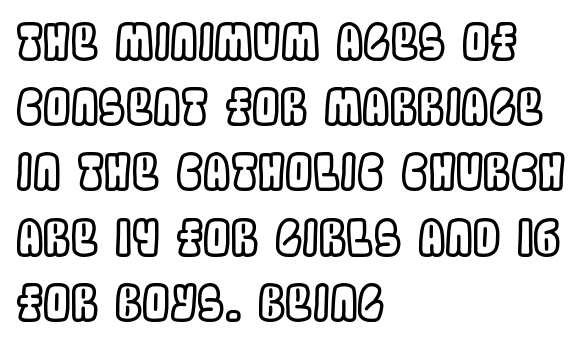
Q: Is the text italic (slanted)? A: No, it is upright.
Q: Is the text underlined? A: No.
Q: How is the paragraph aligned? A: Left-aligned.
Q: Is the spacing between letters normal or unusually wide? A: Normal.
Q: Is the spacing between lines tight, normal or loose? A: Normal.
Q: Width (condensed, normal, or wide)? A: Condensed.
Q: x-height? A: Large.
Q: Monospaced? A: No.
